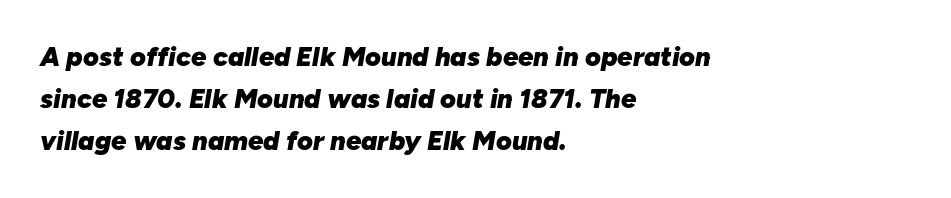
The image shows 27 px bold type, italic (leaning right); set left-aligned, normal line spacing (1.56x), normal letter spacing, not underlined.
